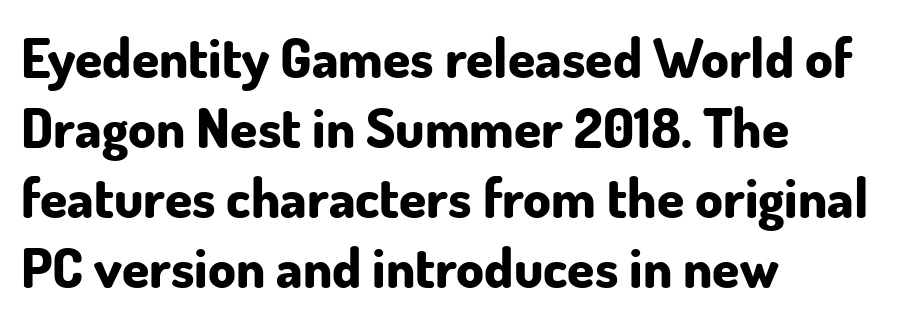
Layout note: lines flush left. Are there feet on the stems? There aren't — it's a sans. Strong, thick strokes mark this as bold type. In terms of leading, this rendering sits right in the middle. Every stem runs plumb, perpendicular to the baseline.
